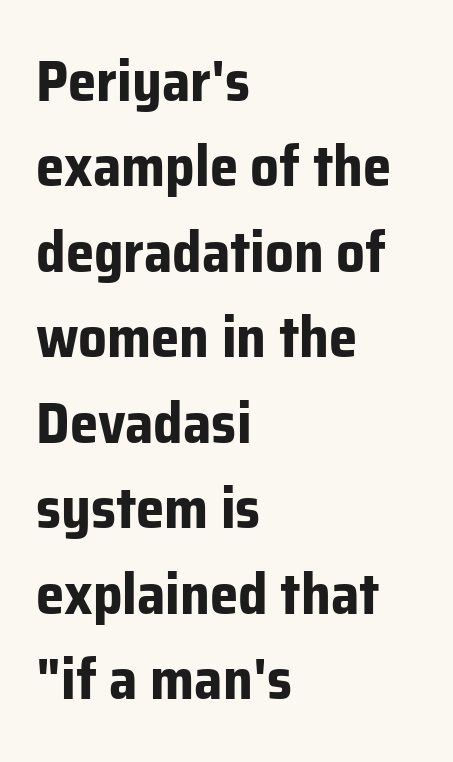
Q: Is the text bold? A: Yes.
Q: Is the text italic (slanted)? A: No, it is upright.
Q: Is the typeface a serif or a sans-serif typeface? A: Sans-serif.
Q: Is the text underlined? A: No.
Q: How is the paragraph aligned? A: Left-aligned.
Q: Is the spacing between letters normal or unusually wide? A: Normal.
Q: Is the spacing between lines tight, normal or loose? A: Normal.
Q: Width (condensed, normal, or wide)? A: Normal.
Q: Stroke contrast? A: Low.
Q: x-height? A: Medium.
Q: Monospaced? A: No.
